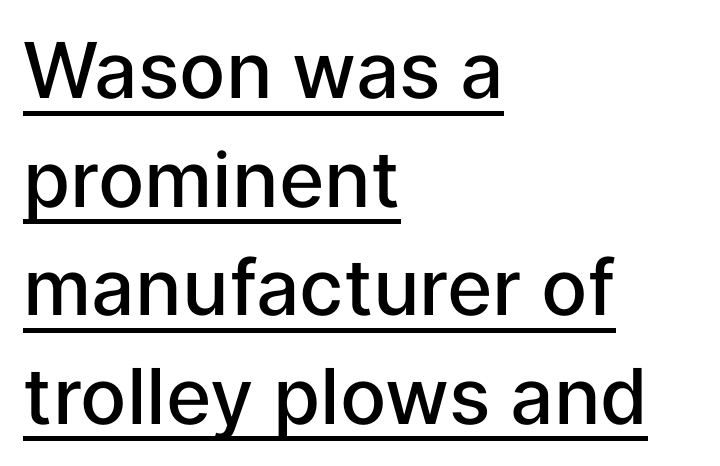
Vertical spacing — default. Each line starts at the same left margin while the right side varies. The rendering uses natural spacing where letterforms have individual widths. Notice how a bar underscores the lettering throughout. The glyphs in this specimen are sans serif.
